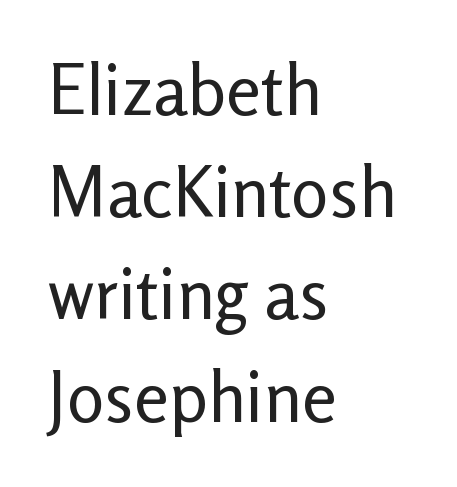
{"serif": "no", "italic": "no", "bold": "no", "weight": "regular", "width": "normal", "stroke_contrast": "low", "x_height": "medium", "monospaced": "no", "underline": "no", "align": "left", "line_spacing": "normal", "line_spacing_ratio": 1.46, "letter_spacing": "normal", "letter_spacing_em": 0.0, "glyph_px": 70}
